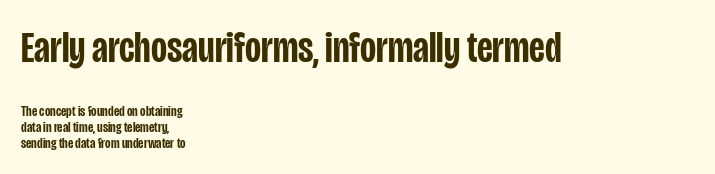
The image shows 44 px semibold, condensed sans-serif type, upright; set left-aligned, tight line spacing (1.05x), normal letter spacing, not underlined; the first (top) block is 2.93x larger; low stroke contrast and a large x-height.
